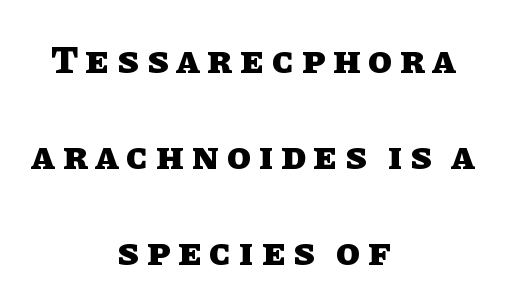
The image shows 39 px heavy type, upright; set centered, loose line spacing (2.46x), unusually wide letter spacing (+0.2 em), not underlined; low stroke contrast and a large x-height.
